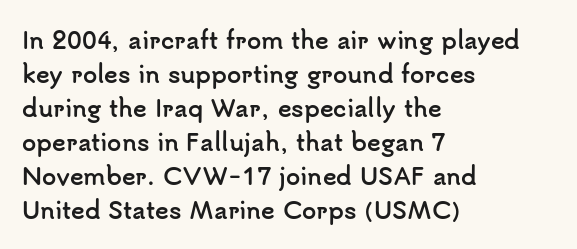
The strip under each line holds only bare page. How are the letters spaced? Ordinarily, with no added tracking. Line spacing here is normal. This rendering uses left alignment, leaving the right contour irregular. When letters stand straight like this, we call the style roman or upright. The rendering uses a bold face; every stroke is thick and dark.
